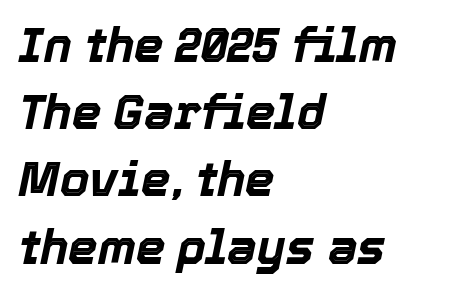
{"italic": "yes", "lean": "right", "slant_degrees": 12, "bold": "yes", "weight": "bold", "width": "normal", "x_height": "medium", "monospaced": "no", "underline": "no", "align": "left", "line_spacing": "normal", "line_spacing_ratio": 1.43, "letter_spacing": "normal", "letter_spacing_em": 0.0, "glyph_px": 47}
